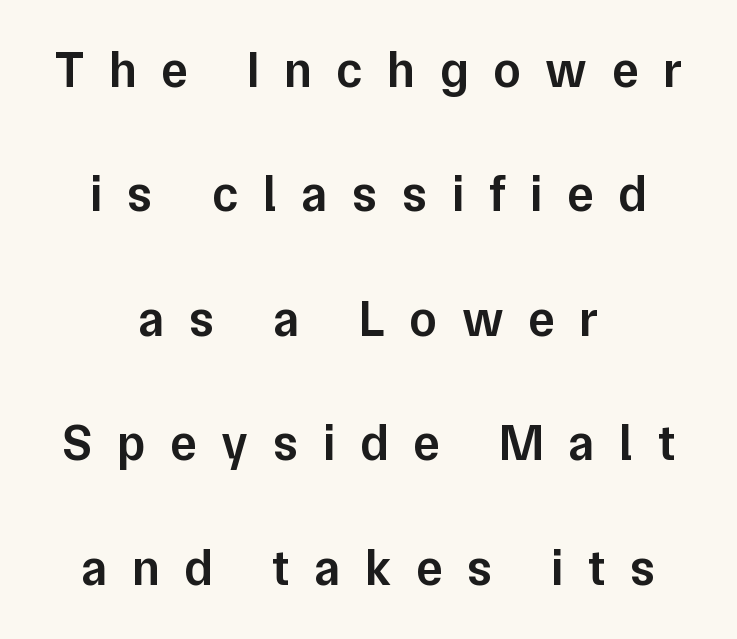
Every row of glyphs is offset so its center matches the block's center. Italic: no, the glyphs are upright roman. There is plenty of visible air inserted between adjacent glyphs. Vertical spacing — loose.
